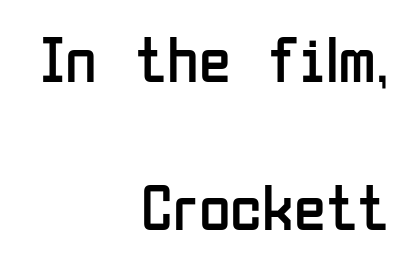
The image shows 65 px regular-weight, condensed sans-serif type, upright; set right-aligned, loose line spacing (2.27x), normal letter spacing, not underlined; low stroke contrast and a medium x-height.
